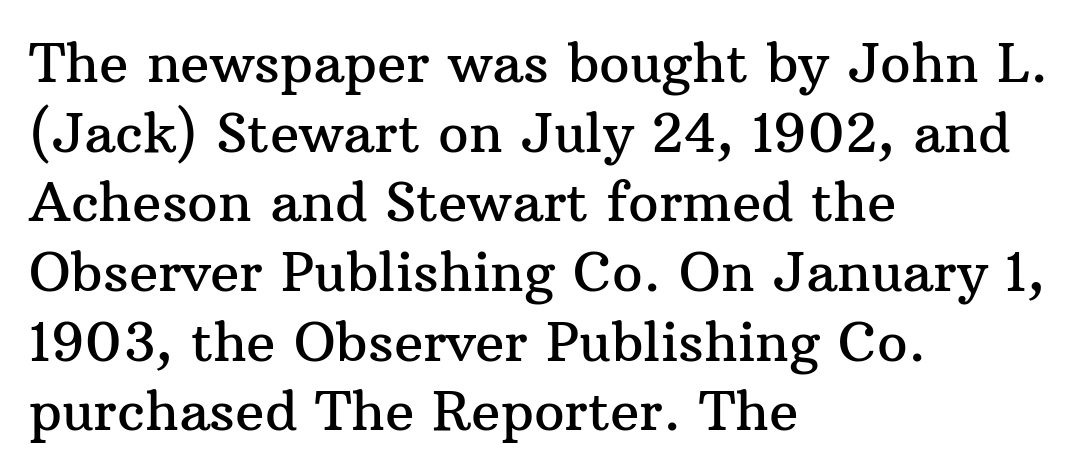
Q: Is the text italic (slanted)? A: No, it is upright.
Q: Is the typeface a serif or a sans-serif typeface? A: Serif.
Q: Is the text underlined? A: No.
Q: How is the paragraph aligned? A: Left-aligned.
Q: Is the spacing between letters normal or unusually wide? A: Normal.
Q: Is the spacing between lines tight, normal or loose? A: Normal.
Q: Width (condensed, normal, or wide)? A: Normal.
Q: Stroke contrast? A: Medium.
Q: x-height? A: Medium.
Q: Monospaced? A: No.
